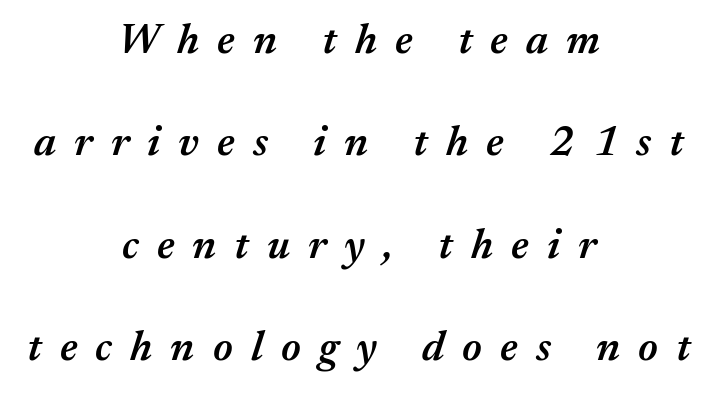
Is this a fixed-width face? No — the glyphs have proportional, varying widths. Letter spacing: wide. Typeset on center — no edge is straight. Lines of text with bare space underneath.
